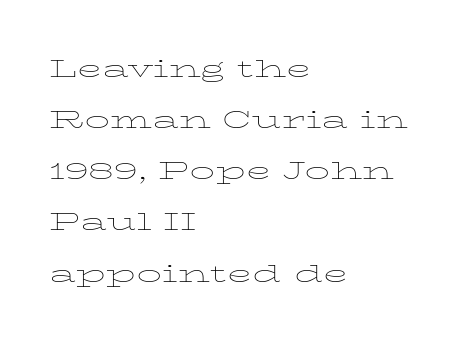
Q: Is the text bold? A: No.
Q: Is the text italic (slanted)? A: No, it is upright.
Q: Is the text underlined? A: No.
Q: How is the paragraph aligned? A: Left-aligned.
Q: Is the spacing between letters normal or unusually wide? A: Normal.
Q: Is the spacing between lines tight, normal or loose? A: Normal.
Q: Width (condensed, normal, or wide)? A: Wide.
Q: Stroke contrast? A: Low.
Q: x-height? A: Medium.
Q: Monospaced? A: No.
